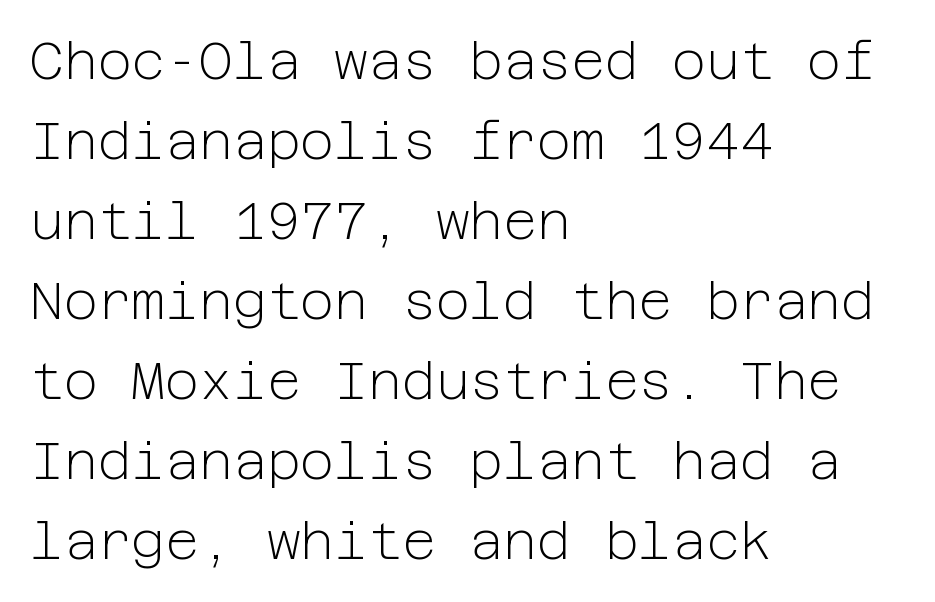
Any mark beneath the type? The region is blank. The type is set solid horizontally, with unmodified tracking. Font category for this specimen: sans-serif. Unlike italic type, these characters show no tilt at all.
